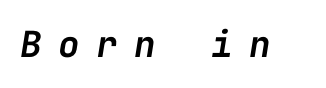
Characters are canted at an angle relative to the baseline's perpendicular. Check the space under the baseline: it is left empty. A somewhat darkened texture: the type is semibold rather than bold. The line texture is sparse and dotted thanks to wide tracking.
